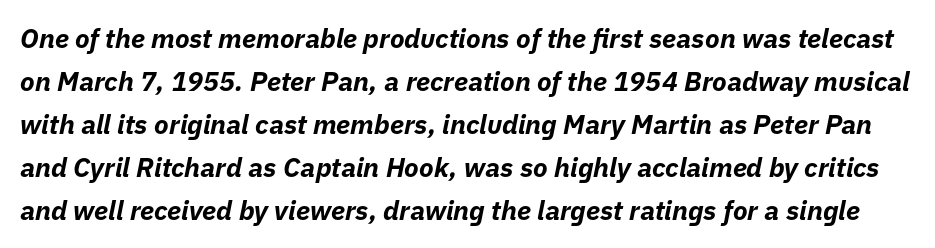
The image shows 27 px bold type, italic (leaning right); set normal line spacing (1.59x), normal letter spacing, not underlined.
